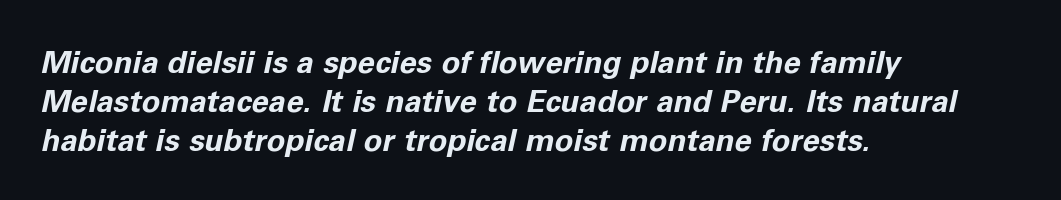
{"italic": "yes", "lean": "right", "slant_degrees": 11, "bold": "yes", "weight": "bold", "width": "normal", "stroke_contrast": "low", "x_height": "medium", "monospaced": "no", "underline": "no", "align": "left", "line_spacing": "normal", "line_spacing_ratio": 1.26, "letter_spacing": "normal", "letter_spacing_em": 0.0, "glyph_px": 31}
